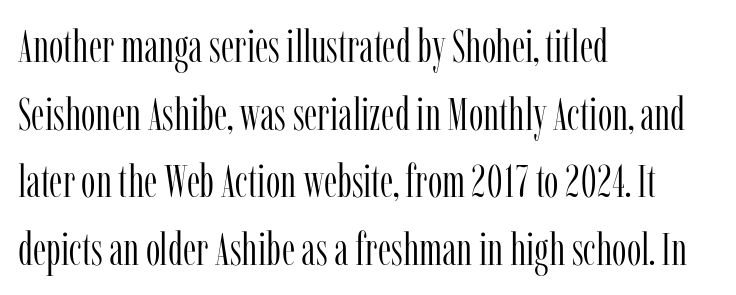
Bold? No — there's no thickening of the strokes. Unmarked baselines from the first word to the last. Varying glyph widths throughout — classic text-font behaviour. Observe the ordinary spacing: letters are neighbours, not strangers. The leading is moderate, giving the passage an even texture.
